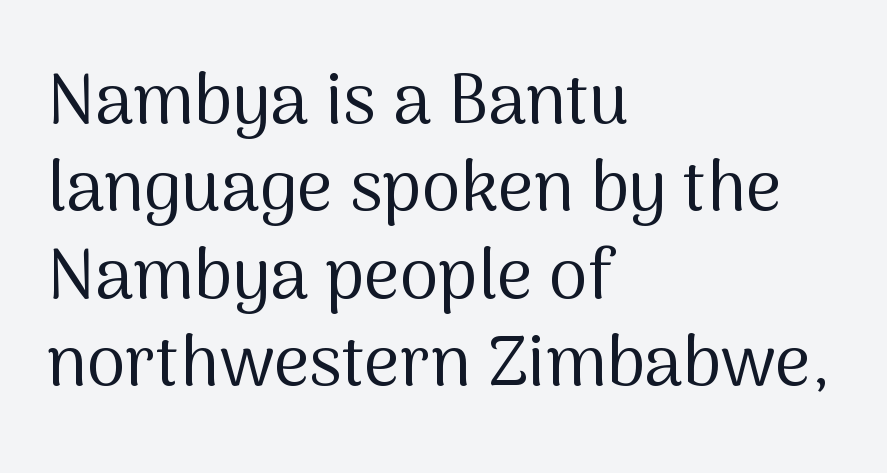
{"serif": "no", "italic": "no", "bold": "no", "weight": "regular", "width": "normal", "stroke_contrast": "medium", "x_height": "medium", "monospaced": "no", "underline": "no", "align": "left", "line_spacing": "normal", "line_spacing_ratio": 1.25, "letter_spacing": "normal", "letter_spacing_em": 0.0, "glyph_px": 70}
